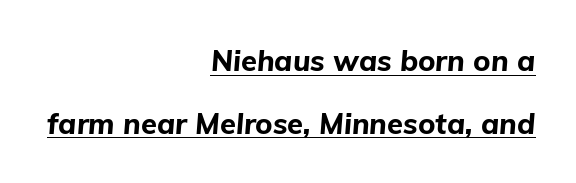
Q: Is the text bold? A: Yes.
Q: Is the text italic (slanted)? A: Yes, it leans right by about 5 degrees.
Q: Is the text underlined? A: Yes.
Q: How is the paragraph aligned? A: Right-aligned.
Q: Is the spacing between letters normal or unusually wide? A: Normal.
Q: Is the spacing between lines tight, normal or loose? A: Loose.
Q: Width (condensed, normal, or wide)? A: Normal.
Q: Stroke contrast? A: Low.
Q: x-height? A: Medium.
Q: Monospaced? A: No.
